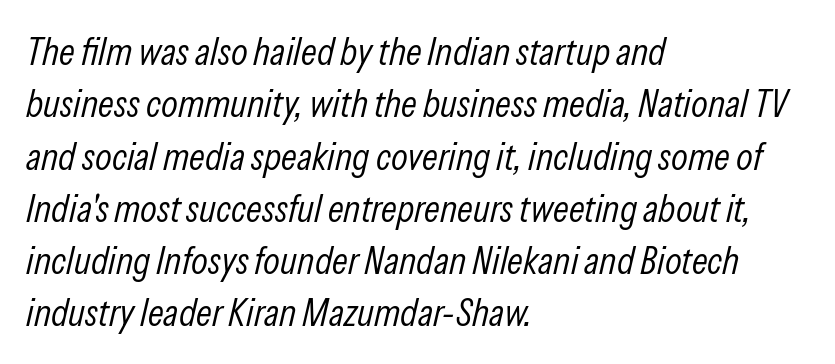
No extra ink here — the face is not bold. The letterforms sit shoulder to shoulder at normal distance. Each row of text sits above clean, open space. Vertically, the passage feels balanced, rows spaced as you'd expect. The typography opts for an oblique posture over an upright one. If you drew a ruler down the left edge, every line would touch it.
